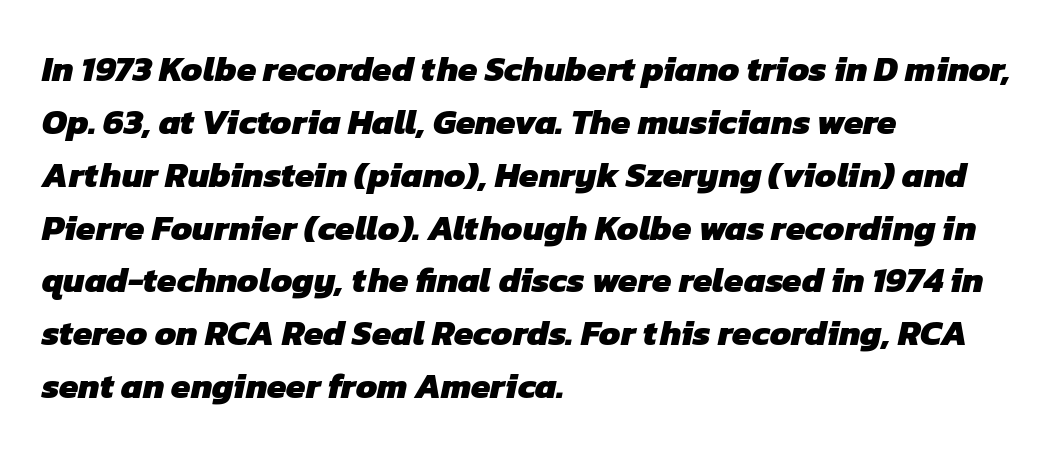
{"serif": "no", "bold": "yes", "weight": "heavy", "width": "normal", "stroke_contrast": "low", "x_height": "medium", "monospaced": "no", "underline": "no", "align": "left", "line_spacing": "normal", "line_spacing_ratio": 1.51, "letter_spacing": "normal", "letter_spacing_em": 0.0, "glyph_px": 35}
